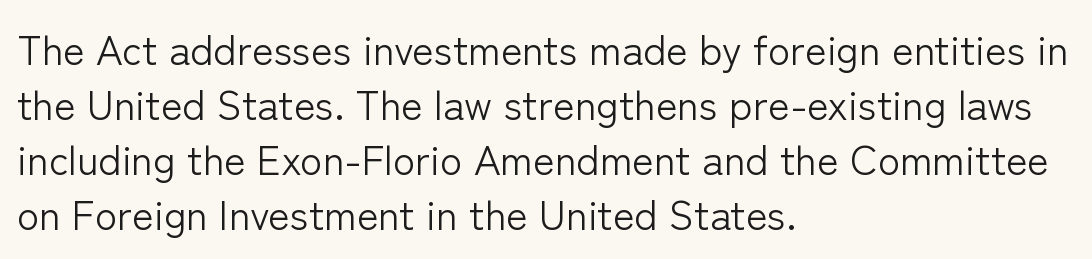
Q: Is the text bold? A: No.
Q: Is the text italic (slanted)? A: No, it is upright.
Q: Is the typeface a serif or a sans-serif typeface? A: Sans-serif.
Q: Is the text underlined? A: No.
Q: How is the paragraph aligned? A: Left-aligned.
Q: Is the spacing between letters normal or unusually wide? A: Normal.
Q: Is the spacing between lines tight, normal or loose? A: Normal.
Q: Width (condensed, normal, or wide)? A: Normal.
Q: Stroke contrast? A: Low.
Q: x-height? A: Medium.
Q: Monospaced? A: No.
